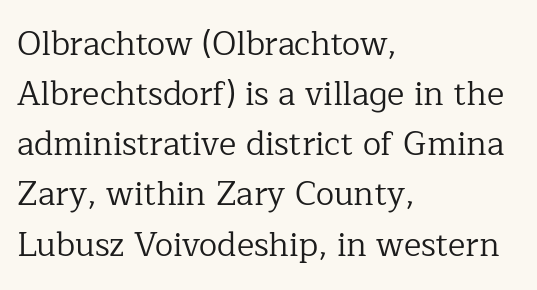
Q: Is the text bold? A: No.
Q: Is the text italic (slanted)? A: No, it is upright.
Q: Is the typeface a serif or a sans-serif typeface? A: Serif.
Q: Is the text underlined? A: No.
Q: How is the paragraph aligned? A: Left-aligned.
Q: Is the spacing between letters normal or unusually wide? A: Normal.
Q: Is the spacing between lines tight, normal or loose? A: Normal.
Q: Width (condensed, normal, or wide)? A: Normal.
Q: Stroke contrast? A: Low.
Q: x-height? A: Medium.
Q: Monospaced? A: No.
